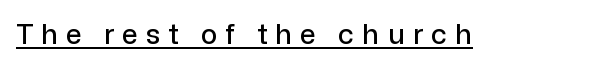
{"serif": "no", "italic": "no", "width": "normal", "stroke_contrast": "low", "x_height": "medium", "monospaced": "no", "underline": "yes", "letter_spacing": "wide", "letter_spacing_em": 0.29, "glyph_px": 28}
